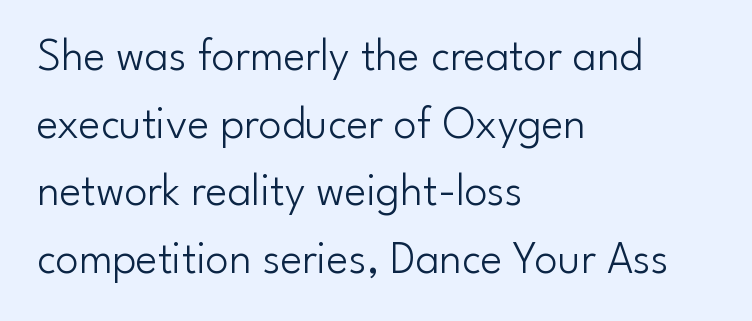
The image shows 46 px light sans-serif type, upright; set left-aligned, normal line spacing (1.47x), normal letter spacing, not underlined; low stroke contrast and a small x-height.
